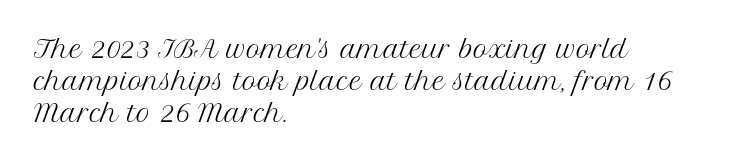
The image shows 24 px text type; set left-aligned, normal line spacing (1.34x), normal letter spacing, not underlined.
